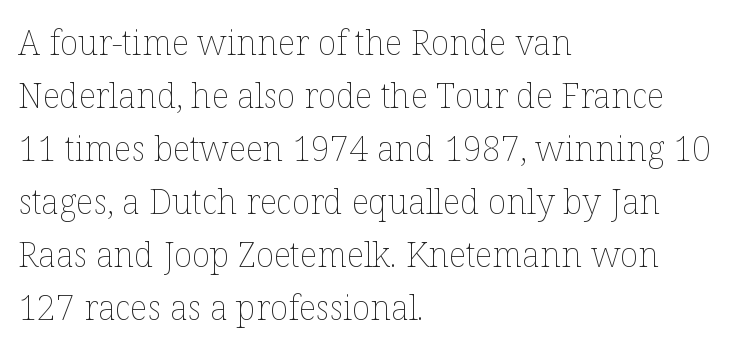
Q: Is the text bold? A: No.
Q: Is the text italic (slanted)? A: No, it is upright.
Q: Is the text underlined? A: No.
Q: How is the paragraph aligned? A: Left-aligned.
Q: Is the spacing between letters normal or unusually wide? A: Normal.
Q: Is the spacing between lines tight, normal or loose? A: Normal.
Q: Width (condensed, normal, or wide)? A: Normal.
Q: Stroke contrast? A: Low.
Q: x-height? A: Medium.
Q: Monospaced? A: No.
